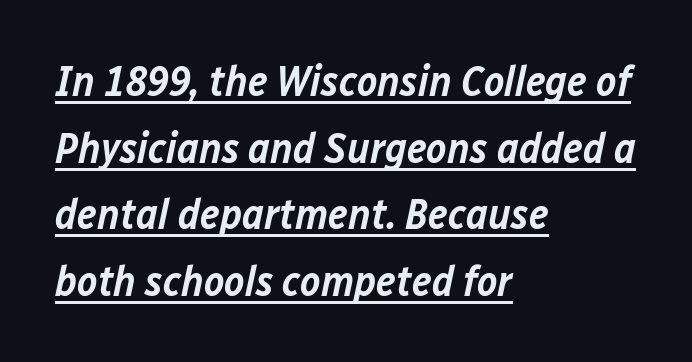
Honestly, the letter spacing is just normal — you wouldn't notice it. Compared with typical paragraphs, the rows here are spaced about the same. A semibold gives these letters moderate extra thickness, short of bold. The specimen includes a rule beneath the text block's lines.
